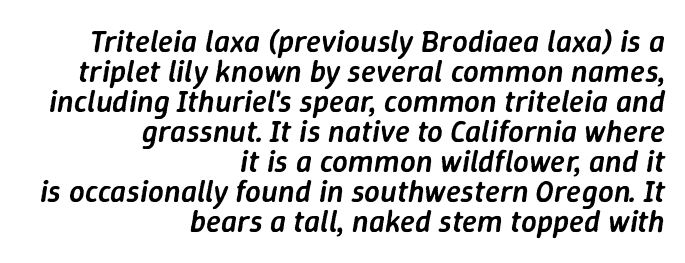
Q: Is the text bold? A: Semi-bold.
Q: Is the text italic (slanted)? A: Yes, it leans right by about 9 degrees.
Q: Is the text underlined? A: No.
Q: How is the paragraph aligned? A: Right-aligned.
Q: Is the spacing between letters normal or unusually wide? A: Normal.
Q: Is the spacing between lines tight, normal or loose? A: Tight.
Q: Width (condensed, normal, or wide)? A: Normal.
Q: Stroke contrast? A: Low.
Q: x-height? A: Medium.
Q: Monospaced? A: No.
